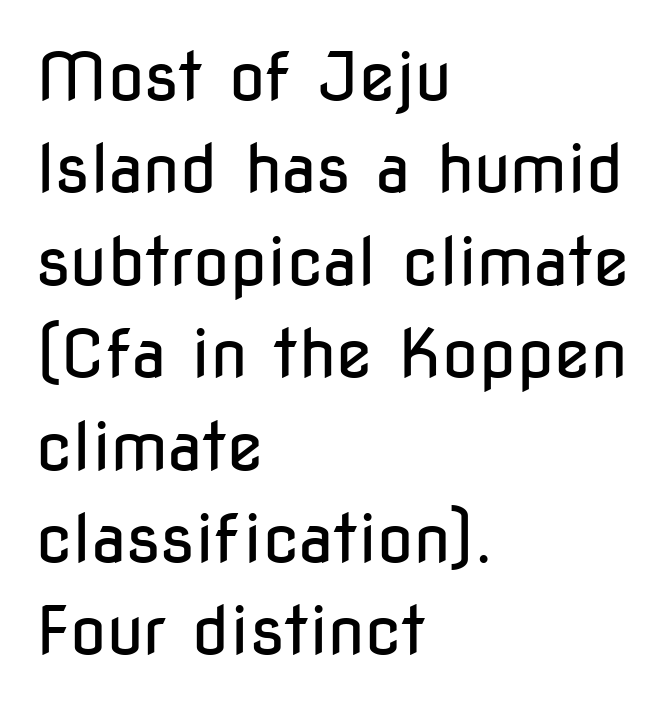
Does the lettering tilt? It doesn't — this is upright. Proportional: the letters do not fall into vertical columns. Look at the bottom of the vertical strokes: they stop flat, with no serifs. Beneath every word, the page is bare. Each new line begins a customary step beneath the previous one.
